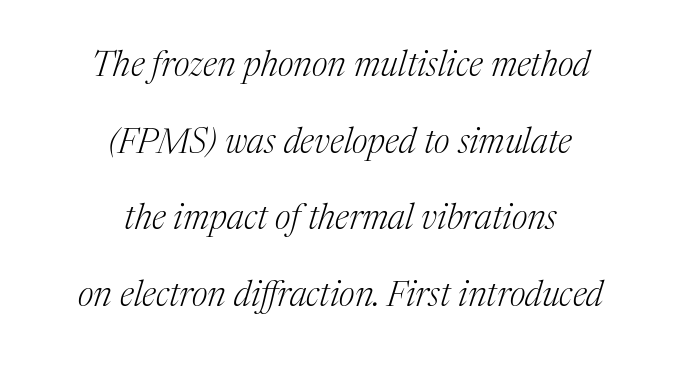
The image shows 35 px light serif type, italic (leaning right); set centered, loose line spacing (2.19x), normal letter spacing, not underlined; medium stroke contrast and a medium x-height.
